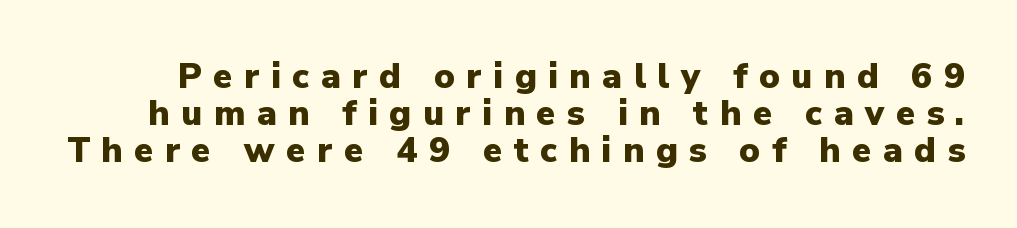
{"serif": "no", "italic": "no", "bold": "yes", "weight": "heavy", "width": "normal", "stroke_contrast": "low", "x_height": "medium", "monospaced": "no", "underline": "no", "line_spacing": "tight", "line_spacing_ratio": 1.06, "letter_spacing": "wide", "letter_spacing_em": 0.33, "glyph_px": 35}
